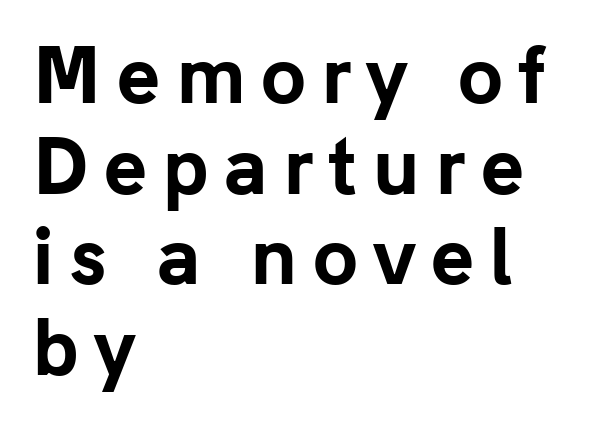
{"serif": "no", "italic": "no", "bold": "yes", "weight": "bold", "width": "normal", "stroke_contrast": "low", "x_height": "medium", "monospaced": "no", "underline": "no", "align": "left", "line_spacing_ratio": 1.24, "letter_spacing": "wide", "letter_spacing_em": 0.21, "glyph_px": 73}
